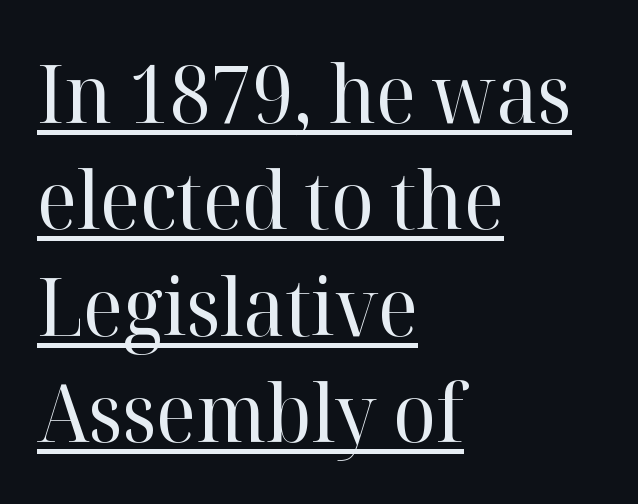
{"serif": "yes", "italic": "no", "bold": "no", "weight": "regular", "width": "normal", "stroke_contrast": "high", "x_height": "medium", "monospaced": "no", "underline": "yes", "align": "left", "line_spacing": "normal", "line_spacing_ratio": 1.33, "letter_spacing": "normal", "letter_spacing_em": 0.0, "glyph_px": 80}
